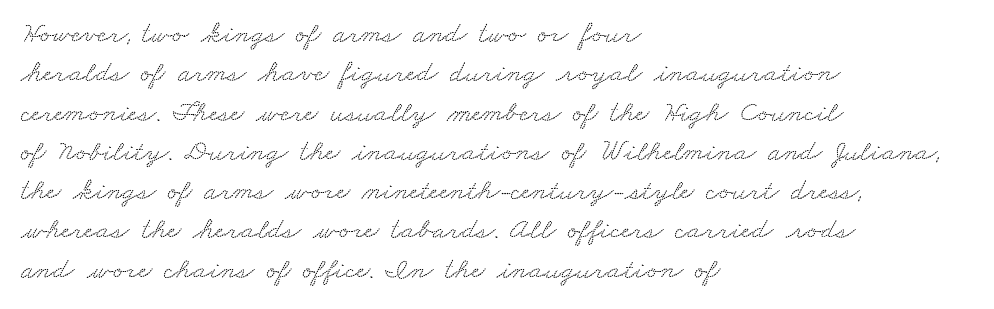
The image shows 30 px wide serif type; set left-aligned, normal line spacing (1.31x), normal letter spacing, not underlined; low stroke contrast and a small x-height.
